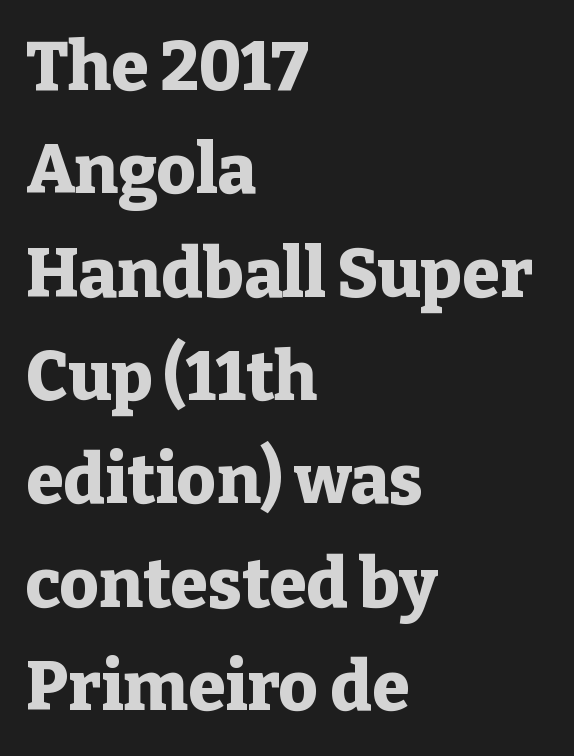
Q: Is the text bold? A: Yes.
Q: Is the text italic (slanted)? A: No, it is upright.
Q: Is the typeface a serif or a sans-serif typeface? A: Serif.
Q: Is the text underlined? A: No.
Q: How is the paragraph aligned? A: Left-aligned.
Q: Is the spacing between letters normal or unusually wide? A: Normal.
Q: Is the spacing between lines tight, normal or loose? A: Normal.
Q: Width (condensed, normal, or wide)? A: Normal.
Q: Stroke contrast? A: Low.
Q: x-height? A: Medium.
Q: Monospaced? A: No.
